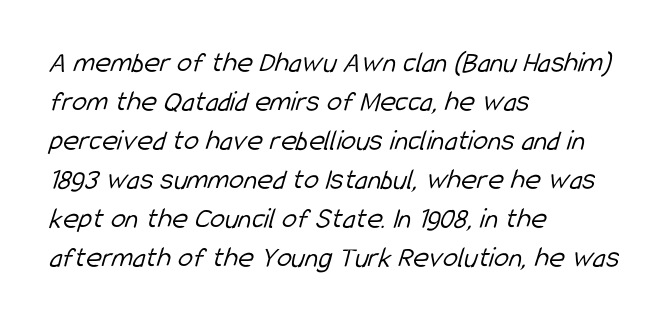
Does the leading feel generous? No, just average. Is this a fixed-width face? No — the glyphs have proportional, varying widths. No word sits above an underline. Letter spacing: default. The text block is weighted toward the left margin, trailing off unevenly rightward.
